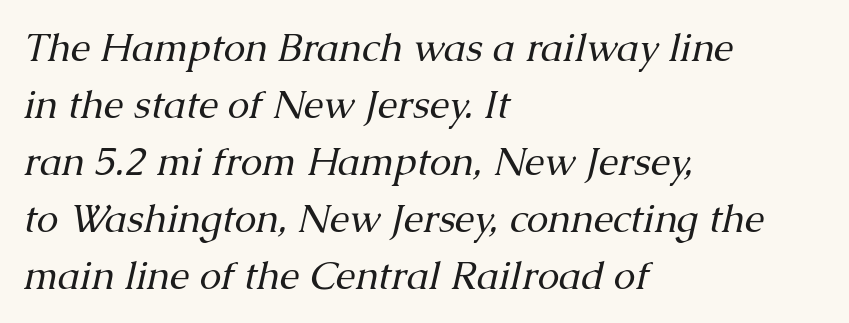
The image shows 39 px regular-weight serif type, italic (leaning right); set left-aligned, normal line spacing (1.46x), normal letter spacing, not underlined; medium stroke contrast and a medium x-height.
